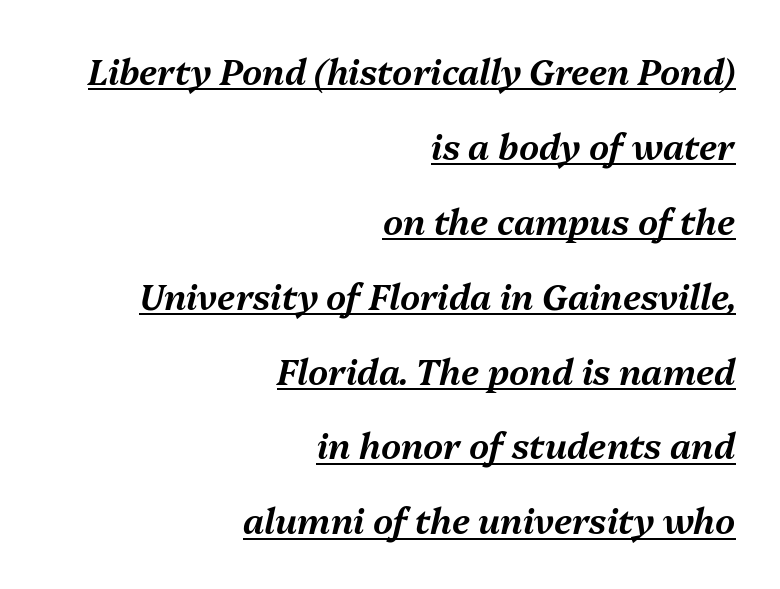
Q: Is the text italic (slanted)? A: Yes, it leans right by about 13 degrees.
Q: Is the text underlined? A: Yes.
Q: How is the paragraph aligned? A: Right-aligned.
Q: Is the spacing between letters normal or unusually wide? A: Normal.
Q: Is the spacing between lines tight, normal or loose? A: Loose.
Q: Width (condensed, normal, or wide)? A: Normal.
Q: Stroke contrast? A: Medium.
Q: x-height? A: Medium.
Q: Monospaced? A: No.
